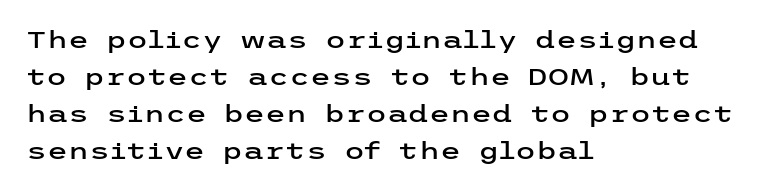
This is roman type, the default non-slanted kind. The lines in this sample share a left origin and differ only in where they stop. Glance below the letters and you will spot only blank space. The line-height multiplier appears to be the usual default. No extra tracking has been applied to these lines.
